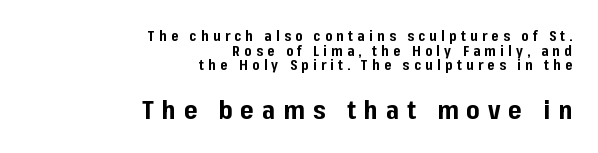
The image shows 26 px bold type, upright; set right-aligned, tight line spacing (1.05x), unusually wide letter spacing (+0.3 em), not underlined; the second (bottom) block is 1.86x larger.
